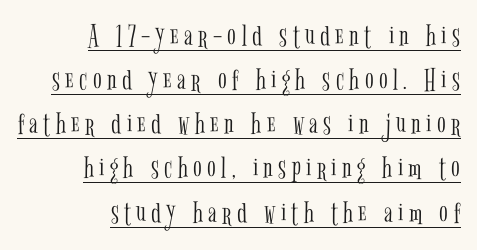
The image shows 32 px light, condensed serif type, upright; set right-aligned, normal line spacing (1.38x), underlined; low stroke contrast and a medium x-height.
